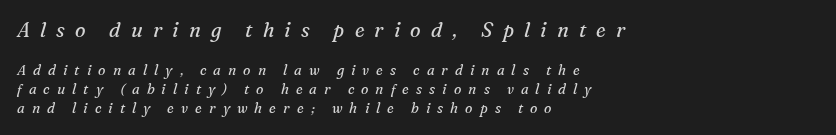
Is there much room between lines? A standard amount, neither cramped nor airy. The horizontal fit of the characters is loose and conspicuously gappy. A typesetter would mark this as italic. The cut favours lightness, reaching ordinary text weight at its darkest. Underlining? Definitely not there.
